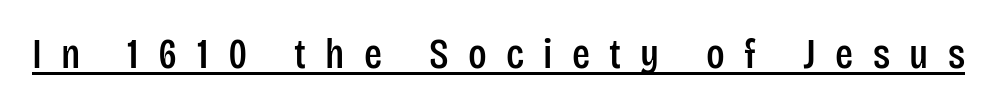
Q: Is the text italic (slanted)? A: No, it is upright.
Q: Is the typeface a serif or a sans-serif typeface? A: Sans-serif.
Q: Is the text underlined? A: Yes.
Q: Is the spacing between letters normal or unusually wide? A: Unusually wide.
Q: Width (condensed, normal, or wide)? A: Condensed.
Q: Stroke contrast? A: Low.
Q: x-height? A: Large.
Q: Monospaced? A: No.
